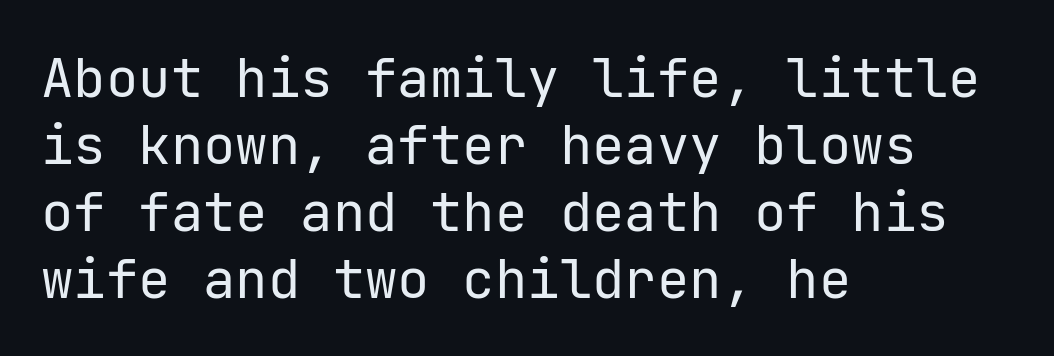
The image shows 54 px regular-weight sans-serif type, upright; set left-aligned, line spacing 1.24x, normal letter spacing, not underlined; low stroke contrast and a medium x-height.
